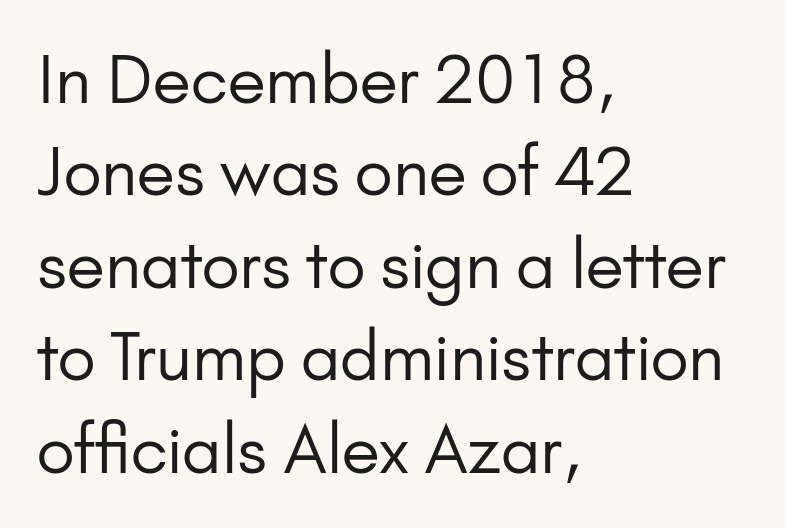
Q: Is the text bold? A: No.
Q: Is the text italic (slanted)? A: No, it is upright.
Q: Is the typeface a serif or a sans-serif typeface? A: Sans-serif.
Q: Is the text underlined? A: No.
Q: How is the paragraph aligned? A: Left-aligned.
Q: Is the spacing between letters normal or unusually wide? A: Normal.
Q: Is the spacing between lines tight, normal or loose? A: Normal.
Q: Width (condensed, normal, or wide)? A: Normal.
Q: Stroke contrast? A: Low.
Q: x-height? A: Small.
Q: Monospaced? A: No.
